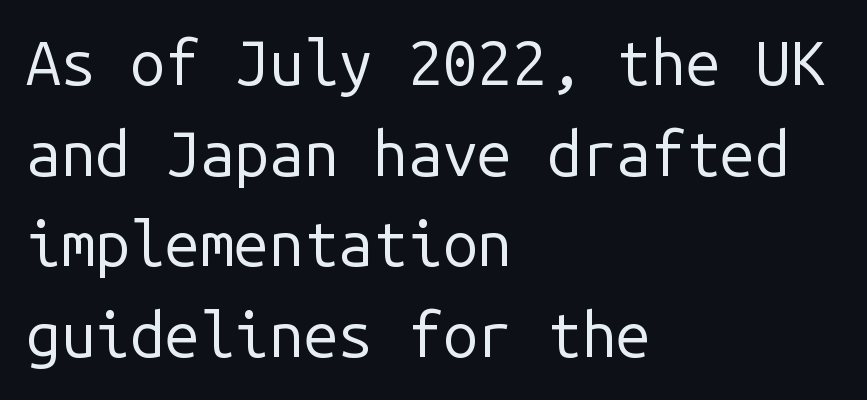
The image shows 62 px regular-weight sans-serif type, upright, monospaced; set left-aligned, normal line spacing (1.46x), normal letter spacing, not underlined; low stroke contrast and a medium x-height.
